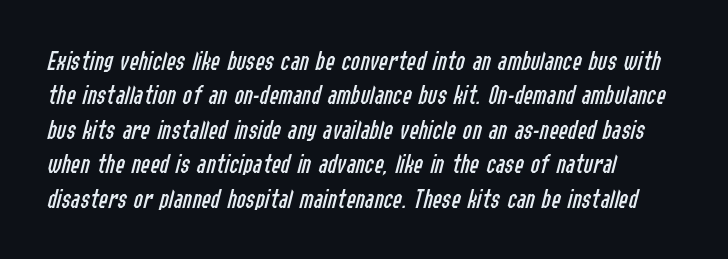
Q: Is the text bold? A: No.
Q: Is the text italic (slanted)? A: Yes, it leans right by about 14 degrees.
Q: Is the text underlined? A: No.
Q: How is the paragraph aligned? A: Left-aligned.
Q: Is the spacing between letters normal or unusually wide? A: Normal.
Q: Width (condensed, normal, or wide)? A: Condensed.
Q: Stroke contrast? A: Low.
Q: x-height? A: Medium.
Q: Monospaced? A: No.
